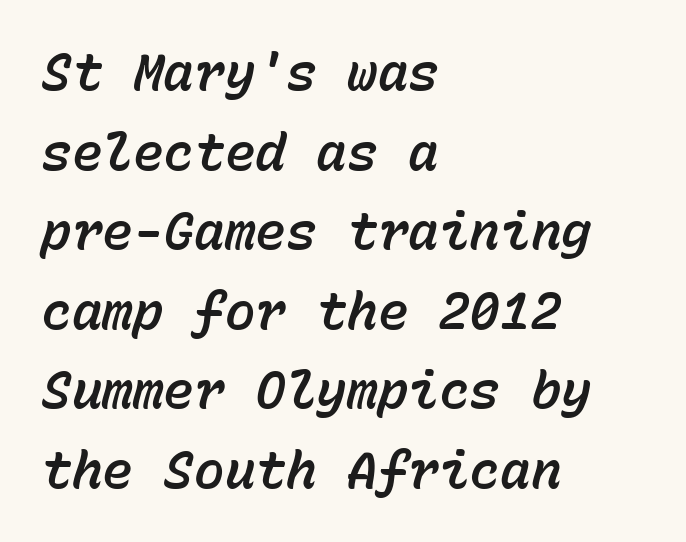
Q: Is the text italic (slanted)? A: Yes, it leans right by about 15 degrees.
Q: Is the text underlined? A: No.
Q: How is the paragraph aligned? A: Left-aligned.
Q: Is the spacing between letters normal or unusually wide? A: Normal.
Q: Is the spacing between lines tight, normal or loose? A: Normal.
Q: Width (condensed, normal, or wide)? A: Normal.
Q: Stroke contrast? A: Low.
Q: x-height? A: Medium.
Q: Monospaced? A: Yes.
